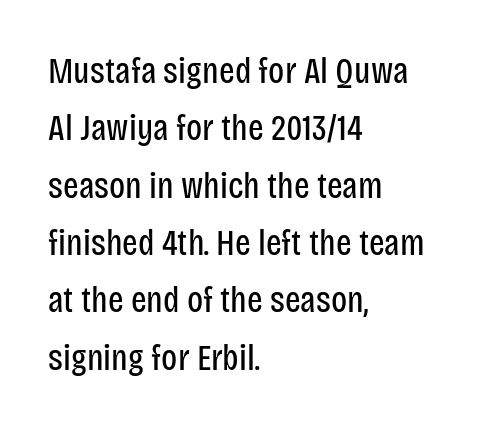
{"serif": "no", "italic": "no", "bold": "no", "weight": "regular", "width": "condensed", "stroke_contrast": "low", "x_height": "large", "monospaced": "no", "underline": "no", "align": "left", "line_spacing": "normal", "line_spacing_ratio": 1.55, "letter_spacing": "normal", "letter_spacing_em": 0.0, "glyph_px": 37}
